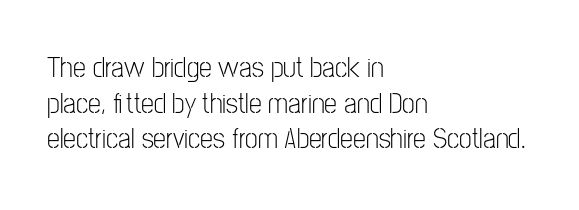
This sample uses an upright cut, with every glyph sitting square on the baseline. Character widths vary here, with narrow letters taking less room than wide ones. Serifs: no, the terminals of the letterforms are clean. Glance below the letters and you will spot only blank space.
